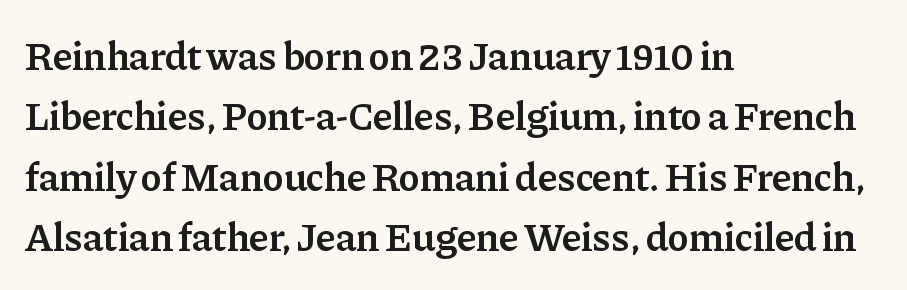
{"serif": "yes", "italic": "no", "bold": "semi", "weight": "semibold", "width": "normal", "stroke_contrast": "low", "x_height": "medium", "monospaced": "no", "underline": "no", "align": "left", "line_spacing": "normal", "line_spacing_ratio": 1.51, "letter_spacing": "normal", "letter_spacing_em": 0.0, "glyph_px": 40}
